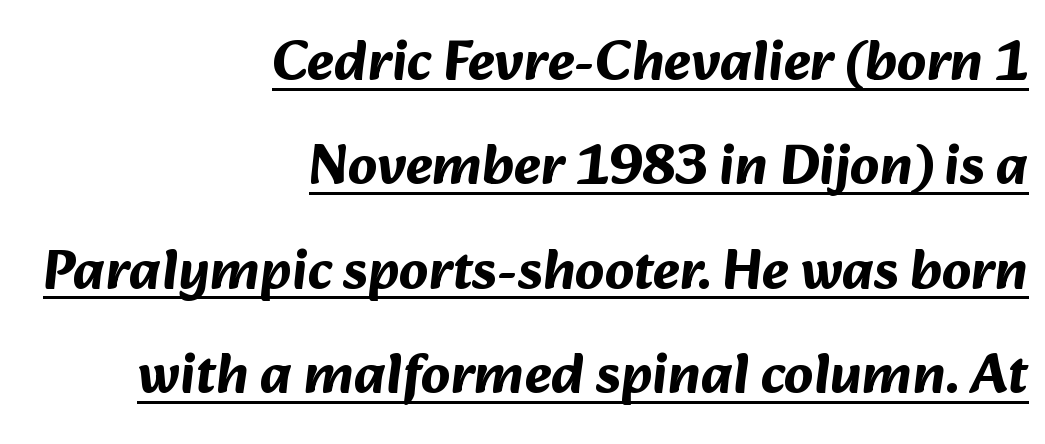
{"serif": "no", "bold": "yes", "weight": "bold", "width": "normal", "stroke_contrast": "medium", "x_height": "medium", "monospaced": "no", "underline": "yes", "align": "right", "line_spacing_ratio": 1.83, "letter_spacing": "normal", "letter_spacing_em": 0.0, "glyph_px": 57}
